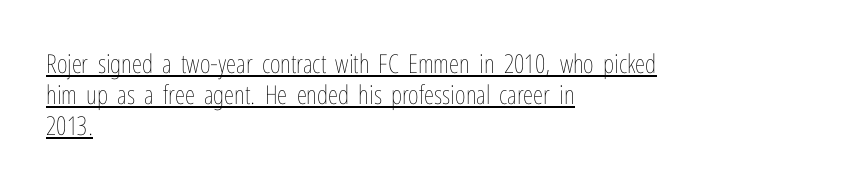
The image shows 26 px text type, upright; set left-aligned, line spacing 1.2x, normal letter spacing, underlined.
